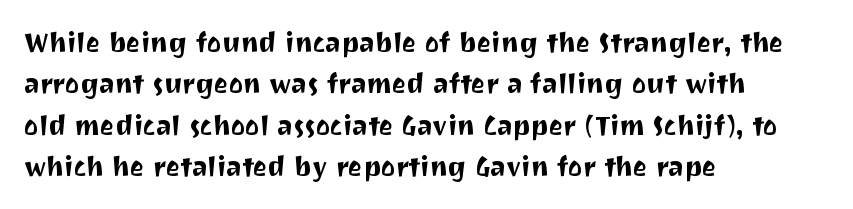
The image shows 27 px text type, upright; set left-aligned, normal line spacing (1.53x), normal letter spacing, not underlined.
